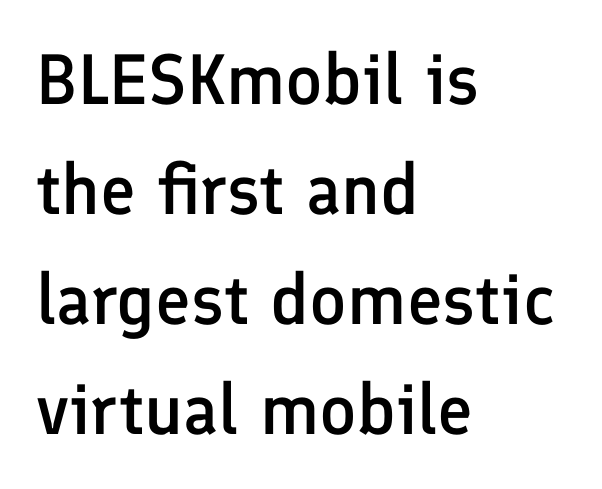
{"serif": "no", "italic": "no", "bold": "semi", "weight": "semibold", "width": "normal", "stroke_contrast": "low", "x_height": "medium", "monospaced": "no", "underline": "no", "align": "left", "line_spacing": "normal", "line_spacing_ratio": 1.55, "letter_spacing": "normal", "letter_spacing_em": 0.0, "glyph_px": 71}
